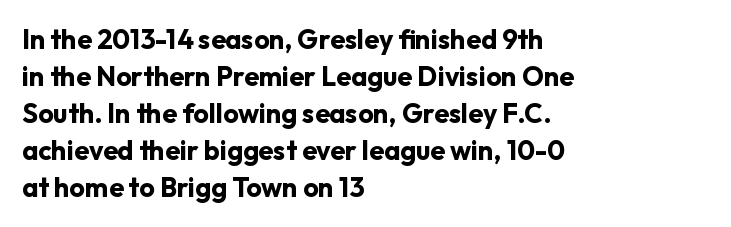
Every character sits straight up, as roman type does. Words appear dense and cohesive because spacing is normal. On the weight axis this lands at bold, roughly 700. In terms of leading, this rendering sits right in the middle.
